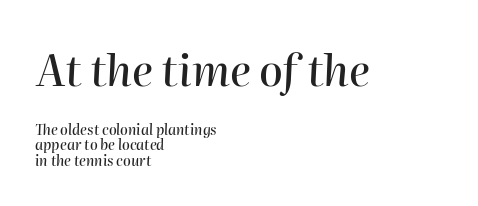
Q: Is the text italic (slanted)? A: Yes, it leans right by about 2 degrees.
Q: Is the text underlined? A: No.
Q: How is the paragraph aligned? A: Left-aligned.
Q: Is the spacing between letters normal or unusually wide? A: Normal.
Q: Is the spacing between lines tight, normal or loose? A: Tight.
Q: Which block of text is set in a larger size, the first (top) or the second (bottom)? A: The first (top) one.
Q: Width (condensed, normal, or wide)? A: Normal.
Q: Stroke contrast? A: High.
Q: x-height? A: Medium.
Q: Monospaced? A: No.
